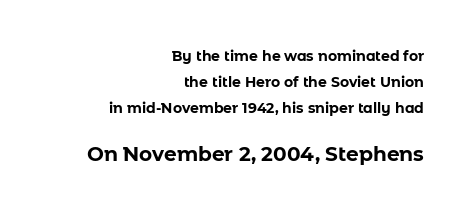
The image shows 20 px bold type, upright; set right-aligned, line spacing 1.86x, normal letter spacing, not underlined; the second (bottom) block is 1.43x larger.
